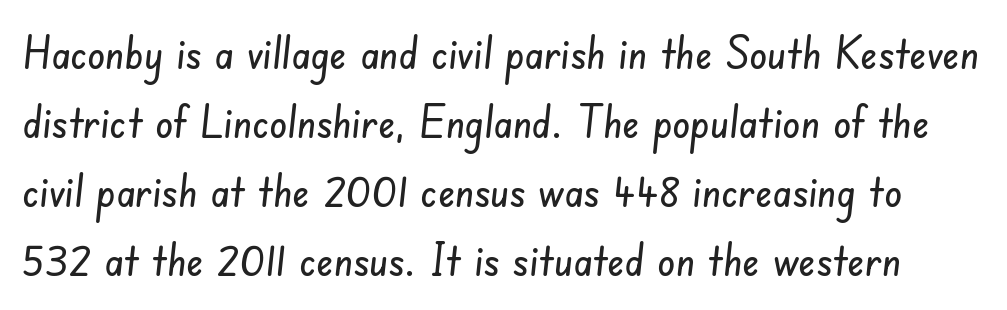
Q: Is the typeface a serif or a sans-serif typeface? A: Sans-serif.
Q: Is the text underlined? A: No.
Q: Is the spacing between letters normal or unusually wide? A: Normal.
Q: Is the spacing between lines tight, normal or loose? A: Normal.
Q: Width (condensed, normal, or wide)? A: Condensed.
Q: Stroke contrast? A: Low.
Q: x-height? A: Small.
Q: Monospaced? A: No.
